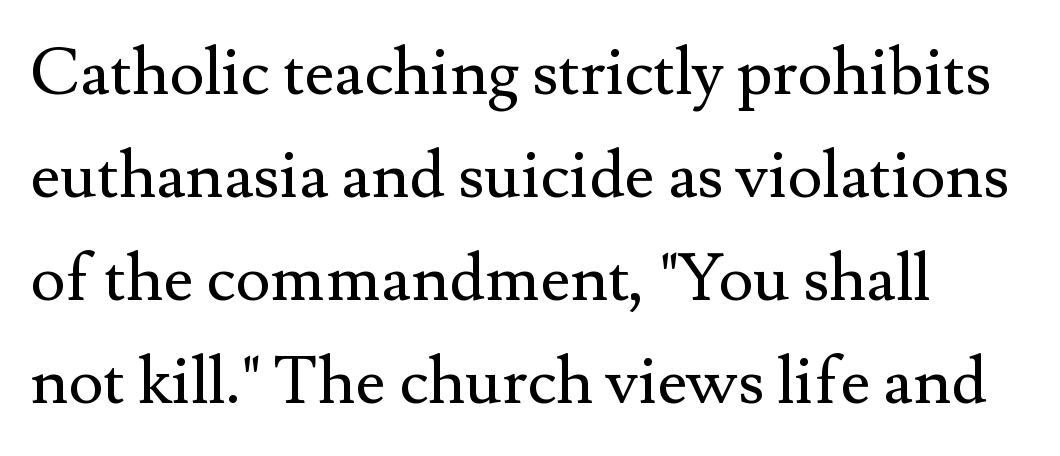
The image shows 66 px regular-weight serif type, upright; set normal line spacing (1.56x), normal letter spacing, not underlined; medium stroke contrast and a small x-height.
